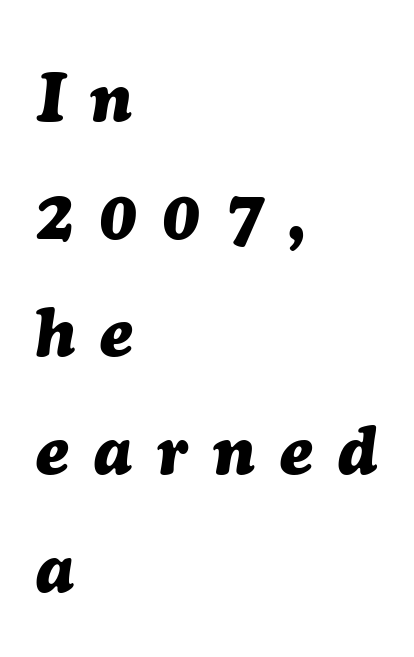
There's an unmistakable incline to the writing here. Look at the tracking — it's clearly loosened, letters drifting apart. The area under the type is left untouched. These lines stack with their left ends in a neat column. The passage shown is emphatically bold. This sample has the flowing, uneven cadence of proportional lettering.
